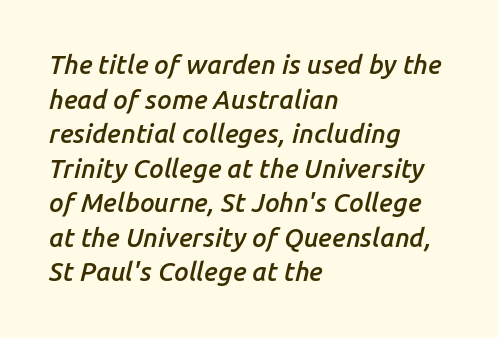
Visually the block forms a straight wall on the left and a jagged coastline on the right. Notice how the stems are inclined rather than vertical — that's the hallmark of italics. The block of text has a typical density, with ordinary space between rows. No extra tracking has been applied to these lines. The characters look somewhat weighty, a semibold short of true bold. The glyphs are unaccompanied by any horizontal stroke below them.
